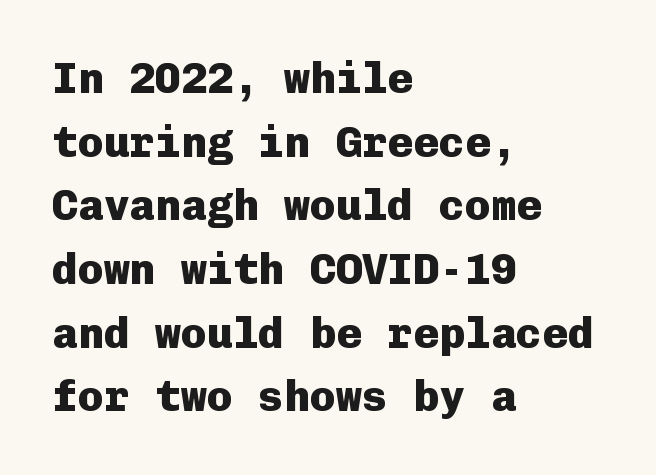
{"serif": "no", "italic": "no", "bold": "yes", "weight": "heavy", "width": "normal", "stroke_contrast": "low", "x_height": "medium", "monospaced": "yes", "underline": "no", "align": "left", "line_spacing": "normal", "line_spacing_ratio": 1.48, "letter_spacing": "normal", "letter_spacing_em": 0.0, "glyph_px": 43}
